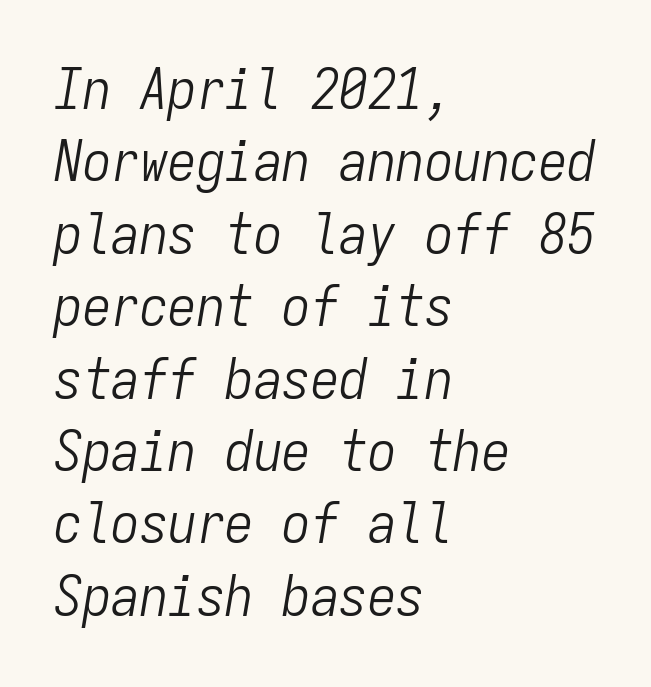
A typesetter would call this zero additional tracking. This is not heavy type; no bold has been used. The ragged edge is on the right, which tells us the setting is flush left. One glance says typical: line gaps are just what's usual. Monospaced: the letters line up in strict vertical columns. An italicized treatment has been applied to the whole sample.
